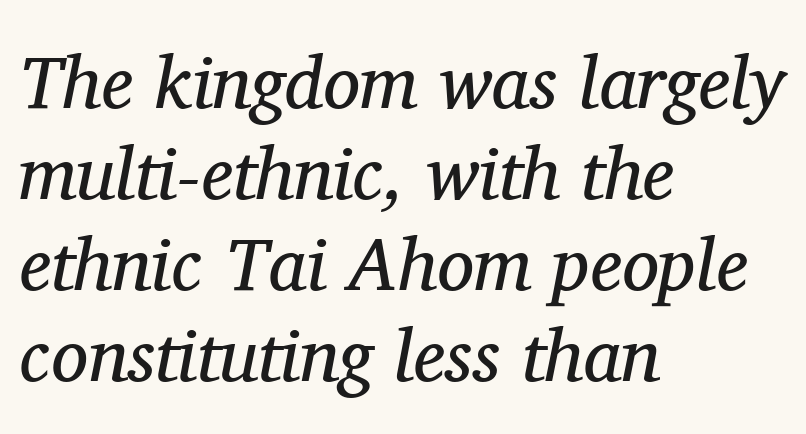
The gap between lines stays unmarked. You could not count columns in this text — the font is proportionally spaced. These lines are composed in type with serifs. Notice how the passage keeps a crisp vertical edge on the left only. Rendered with sloped, italic letterforms.
